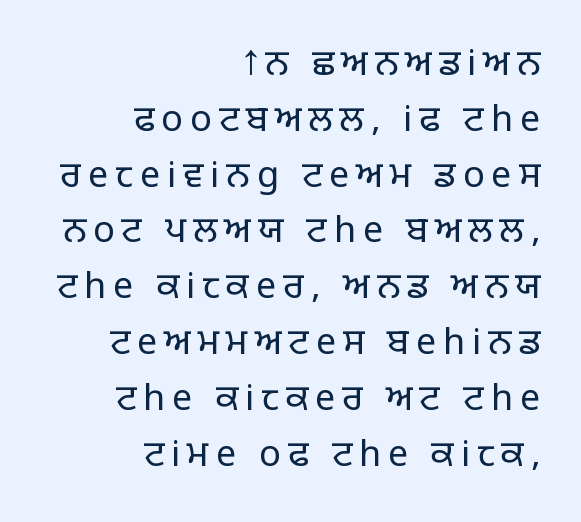
Weight: regular or lighter. Decoration check: the copy has no underline. You could not count columns in this text — the font is proportionally spaced. Does the lettering tilt? It doesn't — this is upright. Each letter's strokes conclude bluntly, with no projecting serifs. Line ends are locked; line starts wander.
